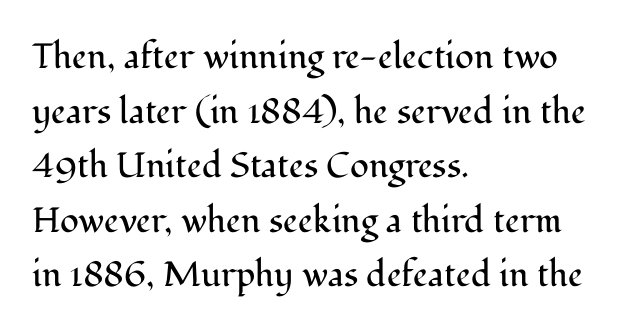
Tracking here is standard; glyphs follow each other at the usual distance. Typographically, this falls in the serif category. The passage shown is not bold in any degree. The rendering uses a moderate line-height, typical for paragraphs. Just letters on the line, the space beneath them empty.
